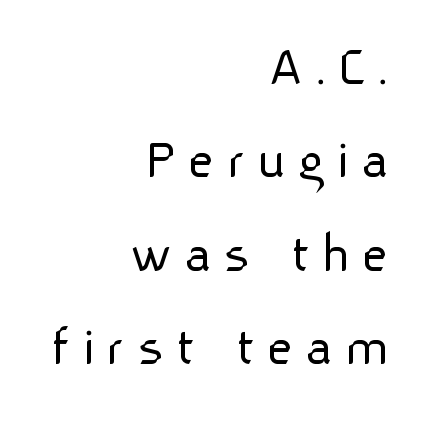
This rendering widens character spacing well past its baseline value. The characters display no serif detailing; their extremities are plain. The lines sit at an ordinary, default distance from one another. The space directly below the letters is spotless. Posture: upright roman. No chunkiness to these letters — they're not bold.
